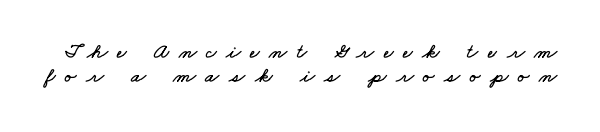
The gaps between neighbouring characters are conspicuously large. Words float on clear page, feet unadorned. Each new line begins almost immediately beneath the previous one.
